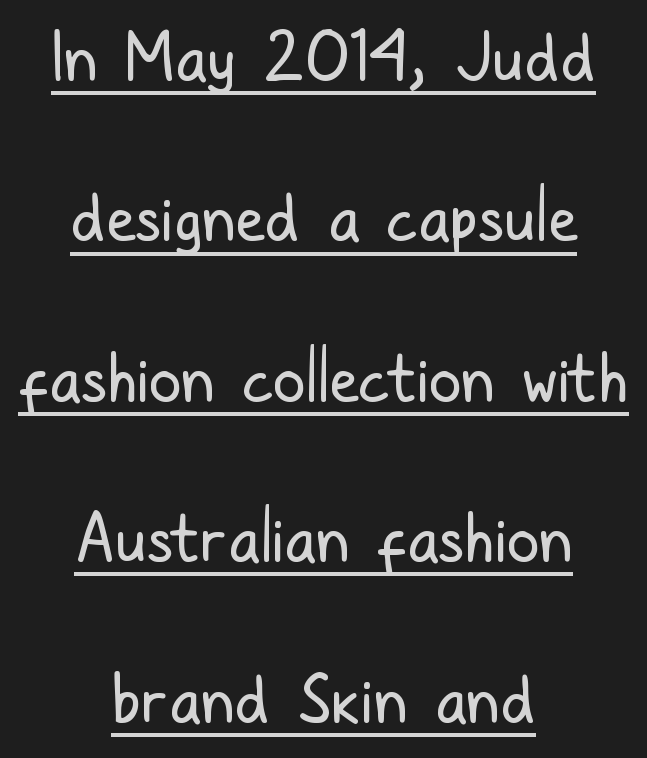
The image shows 66 px regular-weight, condensed sans-serif type, upright; set centered, loose line spacing (2.43x), normal letter spacing, underlined; low stroke contrast and a medium x-height.
